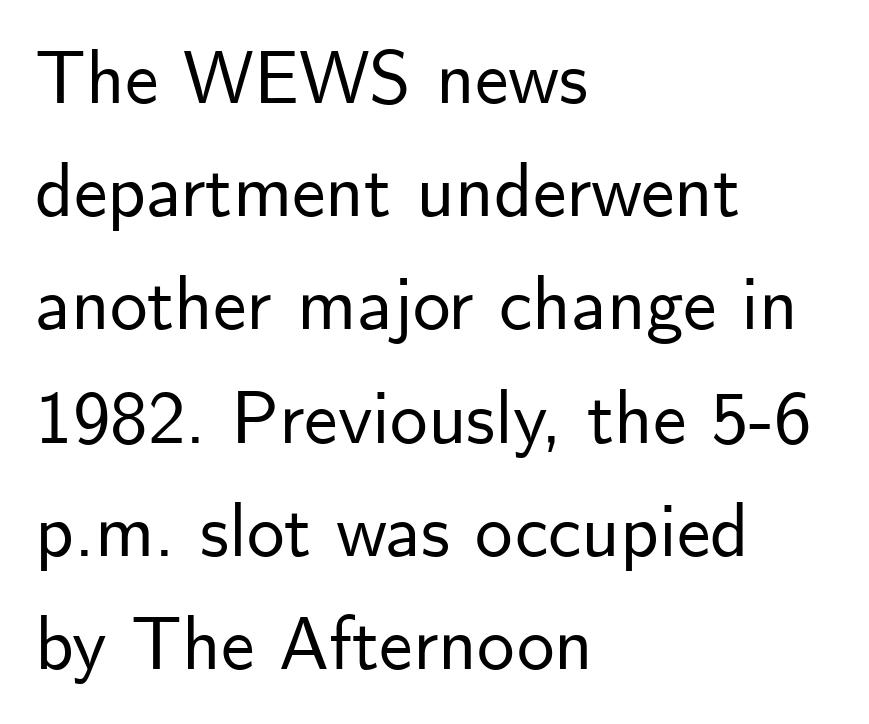
{"serif": "no", "italic": "no", "width": "normal", "stroke_contrast": "low", "x_height": "small", "monospaced": "no", "underline": "no", "align": "left", "line_spacing": "normal", "line_spacing_ratio": 1.51, "letter_spacing": "normal", "letter_spacing_em": 0.0, "glyph_px": 75}
